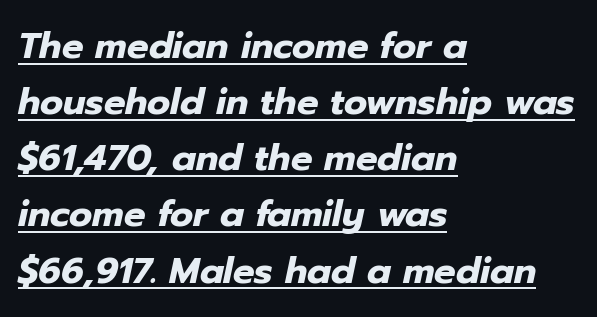
Somebody hit Ctrl+U on this one — the words are underlined. Does the leading feel generous? No, just average. Every character sits at an angle, as italics do. Is the letter spacing exaggerated? No — it looks like the ordinary default. You'd pick this weight for a headline — it's a proper bold. The lines are quadded left.
